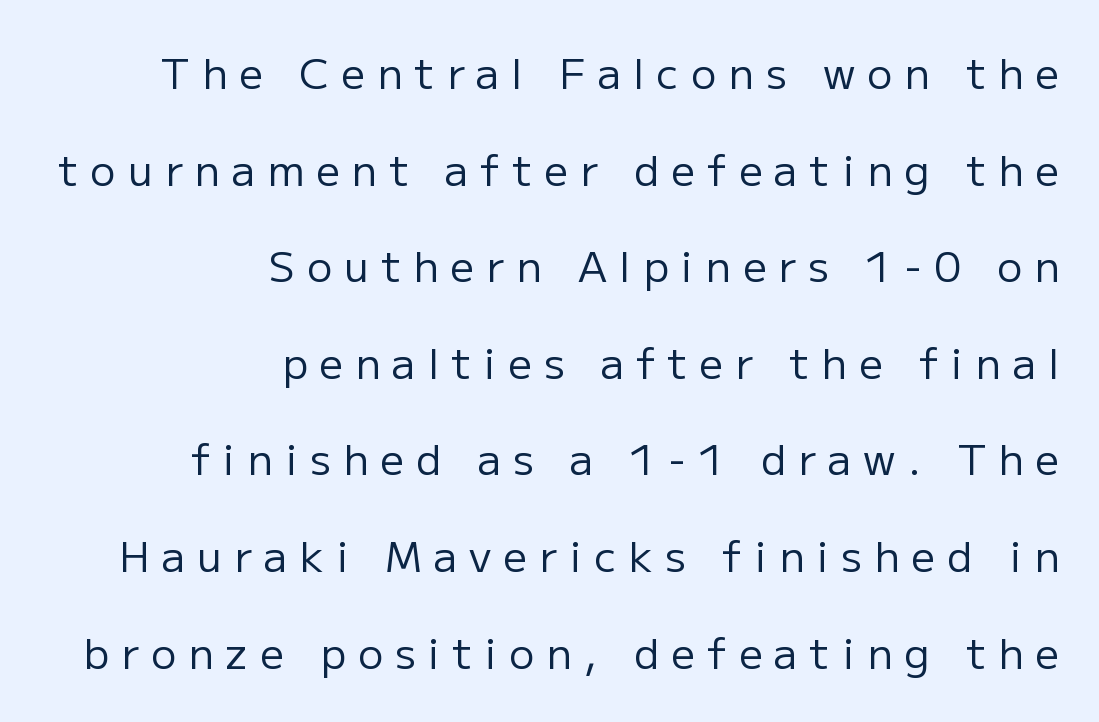
{"serif": "no", "italic": "no", "bold": "no", "weight": "regular", "width": "normal", "stroke_contrast": "low", "x_height": "medium", "monospaced": "no", "underline": "no", "align": "right", "line_spacing": "loose", "line_spacing_ratio": 2.3, "letter_spacing": "wide", "letter_spacing_em": 0.29, "glyph_px": 42}
